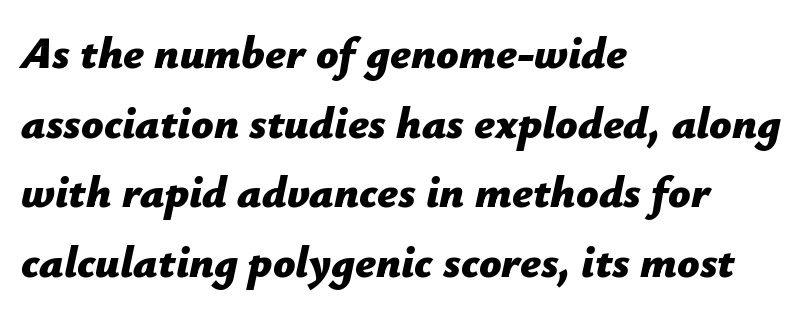
The space beneath each line is pristine and unruled. Layout note: lines flush left. The designer left line spacing at the default. The rendering uses natural spacing where letterforms have individual widths.
